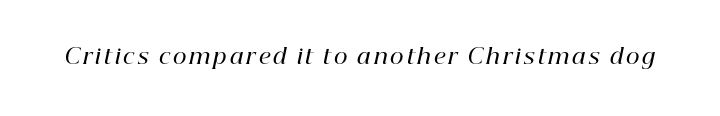
The image shows 21 px text type, italic (leaning right); set not underlined.
